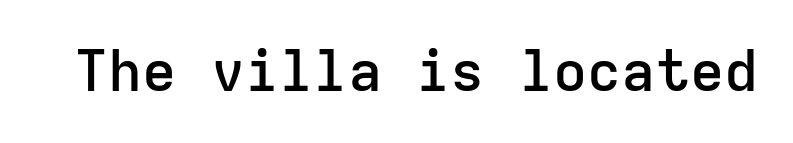
The image shows 57 px semibold sans-serif type, upright, monospaced; set normal letter spacing, not underlined; low stroke contrast and a medium x-height.
